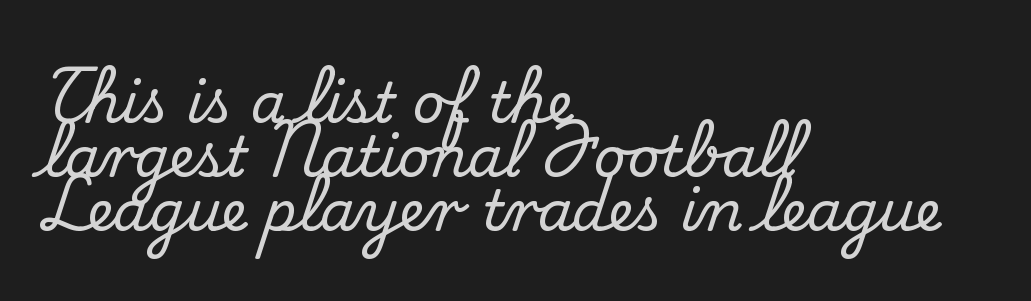
{"serif": "yes", "width": "normal", "stroke_contrast": "medium", "x_height": "small", "monospaced": "no", "underline": "no", "align": "left", "line_spacing": "tight", "line_spacing_ratio": 0.96, "letter_spacing": "normal", "letter_spacing_em": 0.0, "glyph_px": 56}
